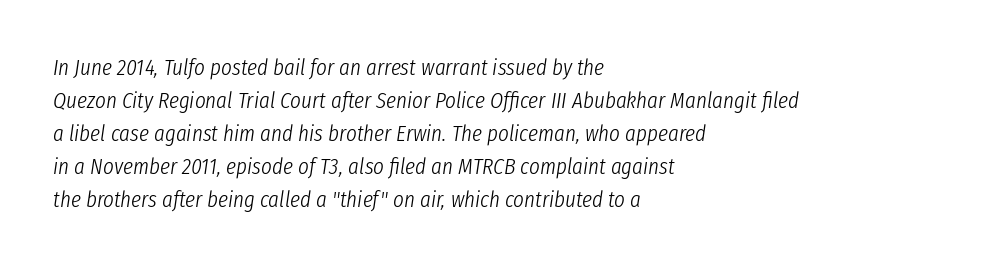
Is the stroke heavy? The answer is a plain regular-or-lighter. Regarding leading, the lines here are spaced in the standard way. The line texture is even and compact thanks to regular tracking. Designer's note — italics engaged. Horizontally, the lines are justified to the leading edge only.
